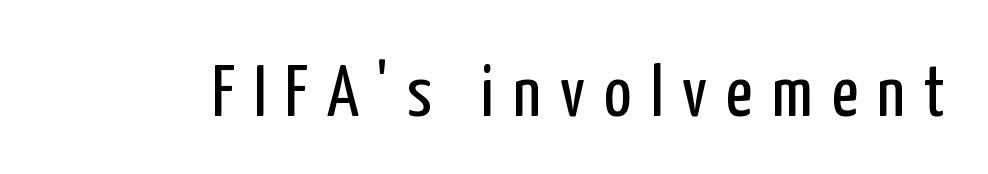
Q: Is the text bold? A: No.
Q: Is the text italic (slanted)? A: No, it is upright.
Q: Is the typeface a serif or a sans-serif typeface? A: Sans-serif.
Q: Is the text underlined? A: No.
Q: Is the spacing between letters normal or unusually wide? A: Unusually wide.
Q: Width (condensed, normal, or wide)? A: Condensed.
Q: Stroke contrast? A: Low.
Q: x-height? A: Medium.
Q: Monospaced? A: No.
